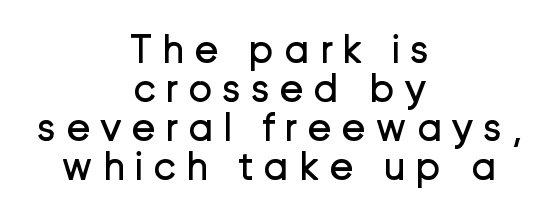
The baseline area is clear. Look at the tracking — it's clearly loosened, letters drifting apart. The letterforms sit at book weight or below. The specimen reads as upright at a glance. Is the block centered? Yes — each line is placed symmetrically about the middle. Check where the strokes stop: nothing finishes them off — pure sans.
